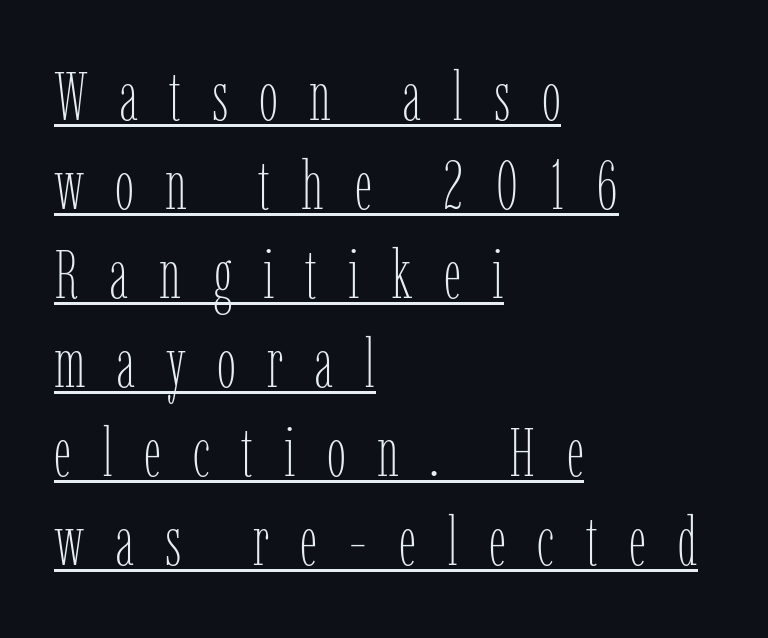
Q: Is the text bold? A: No.
Q: Is the text italic (slanted)? A: No, it is upright.
Q: Is the text underlined? A: Yes.
Q: How is the paragraph aligned? A: Left-aligned.
Q: Is the spacing between letters normal or unusually wide? A: Unusually wide.
Q: Is the spacing between lines tight, normal or loose? A: Normal.
Q: Width (condensed, normal, or wide)? A: Condensed.
Q: Stroke contrast? A: Low.
Q: x-height? A: Medium.
Q: Monospaced? A: No.
